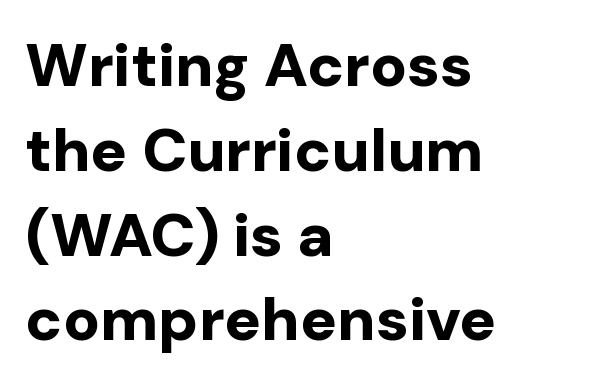
You could call the tracking neutral — neither tight nor loose. The letters advance in unequal steps, a hallmark of proportional type. Is there much room between lines? A standard amount, neither cramped nor airy. How heavy is the stroke? Heavy — this is a bold.
